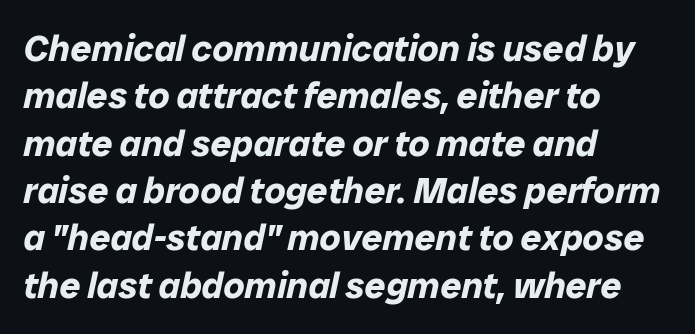
A typesetter would call this leading conventional body-copy spacing. Think of a printed novel: that variable character pitch is what you see here. The space directly below the letters is spotless. Typographic density is high because the face is bold.
